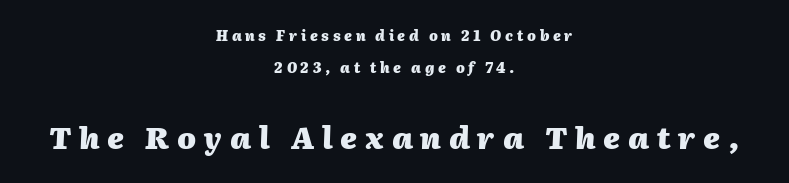
Which chunk is bigger? The second one — the bottom block dwarfs the top. The letters are bold, with thick, heavy strokes. Both edges are ragged and mirror each other, which tells us the setting is centered. The face used here has a pronounced slope to its letters. Check the space under the baseline: it is left empty. You could not count columns in this text — the font is proportionally spaced.
